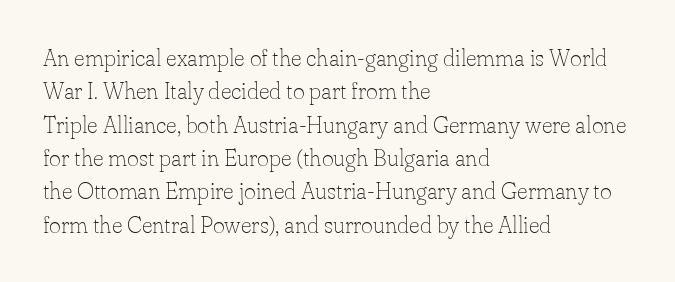
{"italic": "no", "bold": "no", "underline": "no", "align": "left", "line_spacing": "normal", "line_spacing_ratio": 1.45, "letter_spacing": "normal", "letter_spacing_em": 0.0, "glyph_px": 23}
